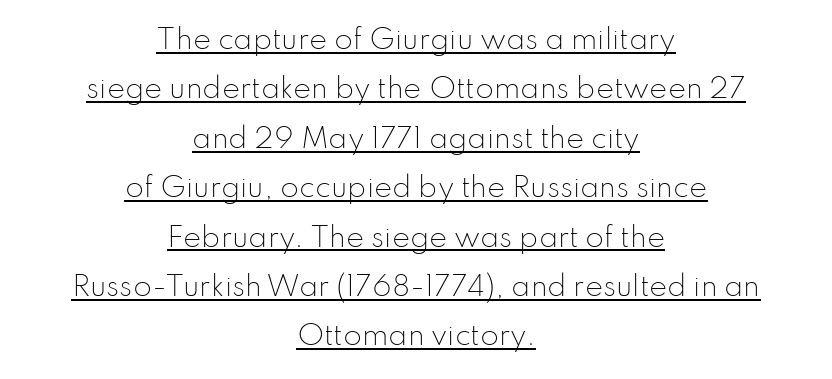
The image shows 27 px text type, upright; set centered, line spacing 1.83x, normal letter spacing, underlined.
